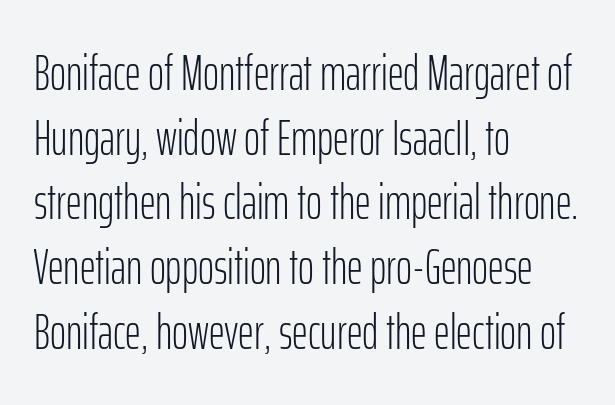
Q: Is the text bold? A: No.
Q: Is the text italic (slanted)? A: No, it is upright.
Q: Is the typeface a serif or a sans-serif typeface? A: Sans-serif.
Q: Is the text underlined? A: No.
Q: How is the paragraph aligned? A: Left-aligned.
Q: Is the spacing between letters normal or unusually wide? A: Normal.
Q: Is the spacing between lines tight, normal or loose? A: Normal.
Q: Width (condensed, normal, or wide)? A: Condensed.
Q: Stroke contrast? A: Low.
Q: x-height? A: Medium.
Q: Monospaced? A: No.
